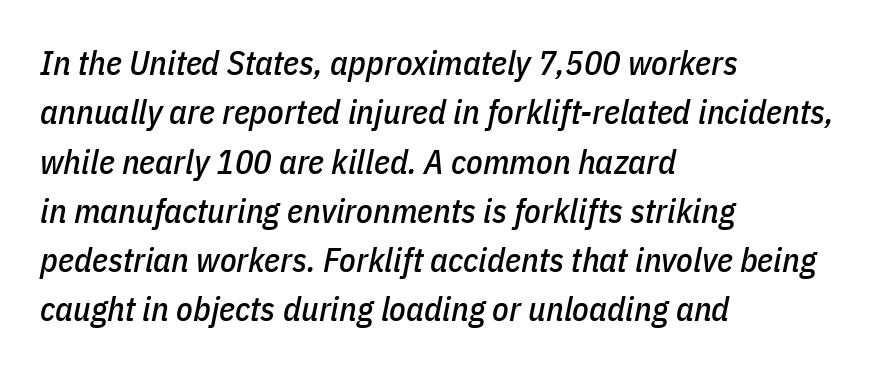
Varying glyph widths throughout — classic text-font behaviour. Look at the tracking — it's just the regular setting, nothing added. Compared with a centered layout, this one pins lines to the left instead. Compared with typical paragraphs, the rows here are spaced about the same.
